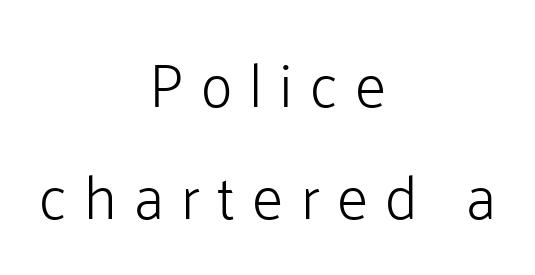
The face used here is rendered with a markedly widened letterfit. Posture: vertical. This sample uses a sans-serif face. The whitespace from short lines is split evenly between both sides. The font sits on the lighter half of the weight spectrum, regular included.
